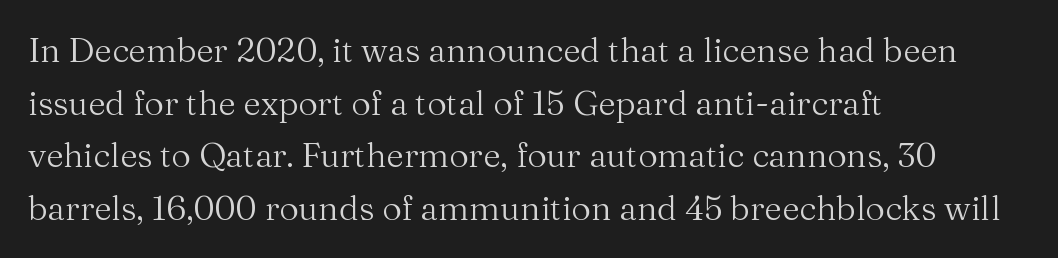
Rows of type keep a routine distance in the vertical direction. Designer's note — italics off, roman on. This rendering uses left alignment, leaving the right contour irregular. Nobody touched the tracking dial on this one. The font family rendered here belongs to the serif group.
